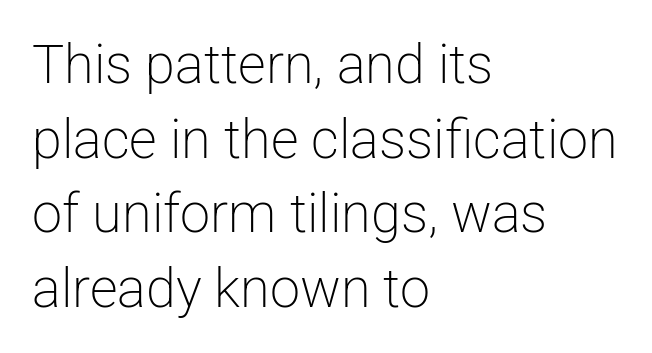
{"serif": "no", "italic": "no", "bold": "no", "weight": "light", "width": "normal", "stroke_contrast": "low", "x_height": "medium", "monospaced": "no", "underline": "no", "align": "left", "line_spacing": "normal", "line_spacing_ratio": 1.38, "letter_spacing": "normal", "letter_spacing_em": 0.0, "glyph_px": 54}
